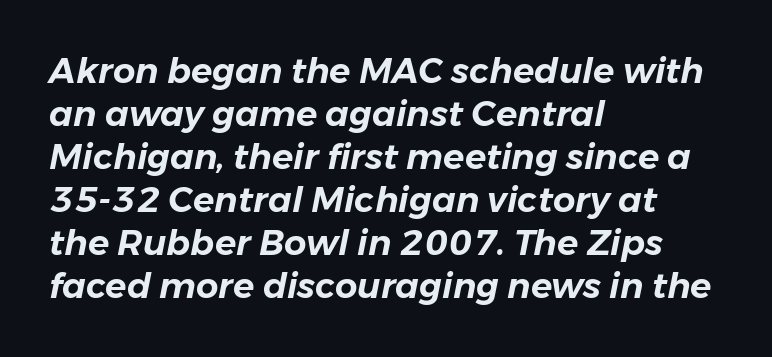
Plain, unruled lines of type. The letters advance in unequal steps, a hallmark of proportional type. The compositor pushed each line to the left boundary. The whole block is typeset with a tilt. Observe the ordinary spacing: letters are neighbours, not strangers.
